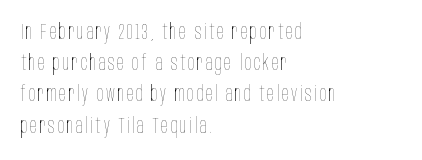
{"italic": "no", "bold": "no", "underline": "no", "align": "left", "line_spacing": "normal", "line_spacing_ratio": 1.42, "glyph_px": 22}
